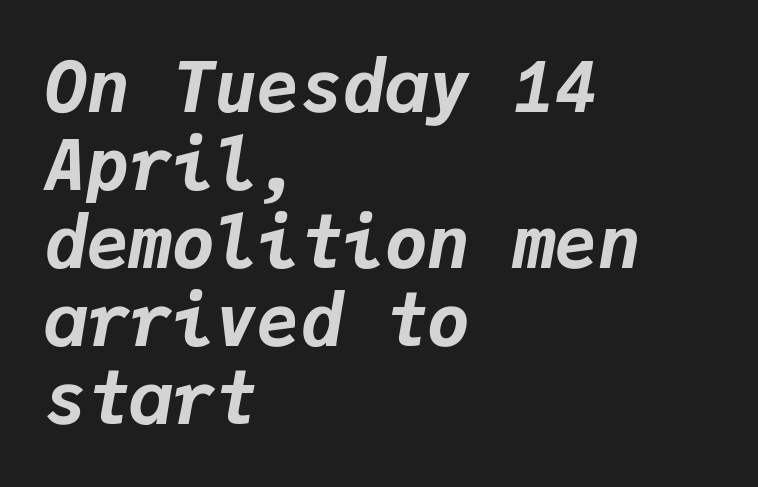
{"italic": "yes", "lean": "right", "slant_degrees": 9, "bold": "yes", "weight": "bold", "width": "normal", "stroke_contrast": "low", "x_height": "medium", "monospaced": "yes", "underline": "no", "align": "left", "line_spacing": "tight", "line_spacing_ratio": 1.1, "letter_spacing": "normal", "letter_spacing_em": 0.0, "glyph_px": 71}
